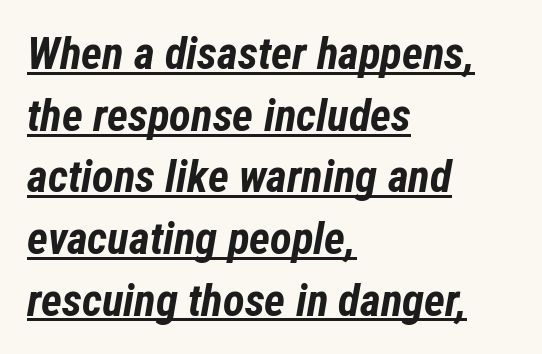
The passage shown has conventional tracking throughout. These lines are set flush left with a ragged right edge. This is underlined copy, the kind a proofreader might mark for attention. A full-strength bold gives these letters their thick strokes. Regarding leading, the lines here are spaced in the standard way.
